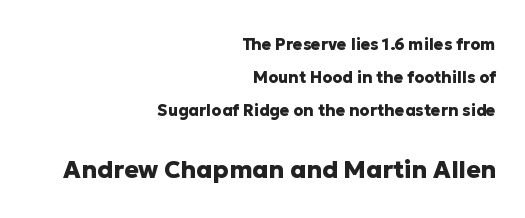
The image shows 24 px bold type, upright; set right-aligned, loose line spacing (2.06x), normal letter spacing, not underlined; the second (bottom) block is 1.5x larger.
